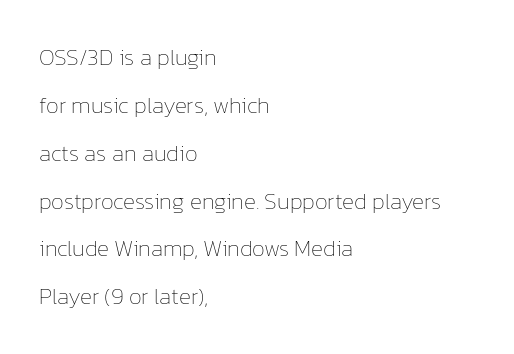
Notice how the stems are strictly vertical — no italics here. This rendering leaves character spacing at its baseline value. How would I describe the line gaps? Wide and relaxed. Bare-footed words on every line.
